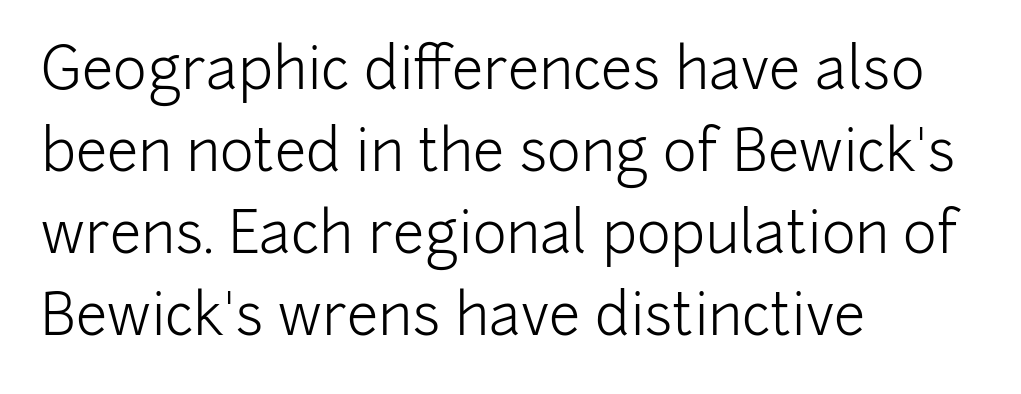
No chunkiness to these letters — they're not bold. One-word summary of the alignment: left. Do the characters align in a grid? No, the font is proportional. No extra tracking has been applied to these lines.
